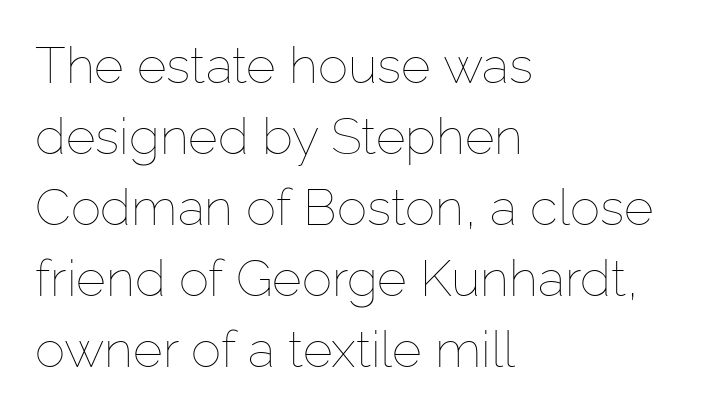
The image shows 51 px thin type, upright; set left-aligned, normal line spacing (1.39x), normal letter spacing, not underlined; low stroke contrast and a medium x-height.
